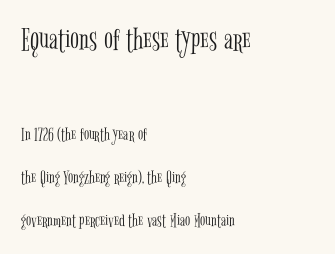
{"serif": "yes", "italic": "no", "bold": "no", "weight": "light", "width": "condensed", "stroke_contrast": "low", "x_height": "medium", "monospaced": "no", "underline": "no", "align": "left", "line_spacing": "loose", "line_spacing_ratio": 2.28, "letter_spacing": "normal", "letter_spacing_em": 0.0, "larger_block": "first", "size_ratio": 1.74, "glyph_px": 33}
